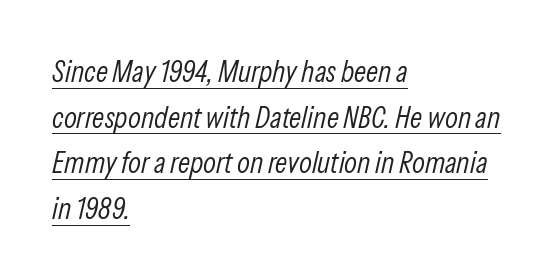
The image shows 30 px light, condensed type, italic (leaning right); set left-aligned, normal line spacing (1.52x), normal letter spacing, underlined; low stroke contrast and a medium x-height.
